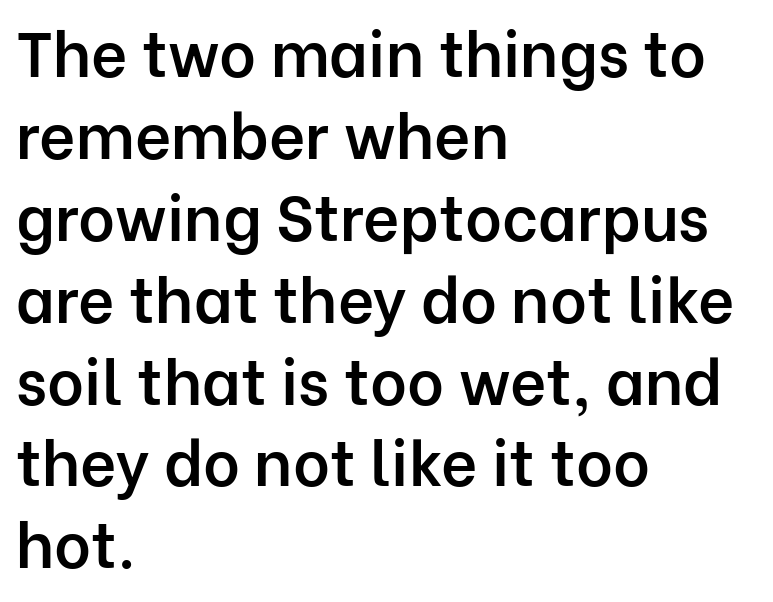
Q: Is the text bold? A: Semi-bold.
Q: Is the text italic (slanted)? A: No, it is upright.
Q: Is the typeface a serif or a sans-serif typeface? A: Sans-serif.
Q: Is the text underlined? A: No.
Q: How is the paragraph aligned? A: Left-aligned.
Q: Is the spacing between letters normal or unusually wide? A: Normal.
Q: Is the spacing between lines tight, normal or loose? A: Normal.
Q: Width (condensed, normal, or wide)? A: Normal.
Q: Stroke contrast? A: Low.
Q: x-height? A: Medium.
Q: Monospaced? A: No.
